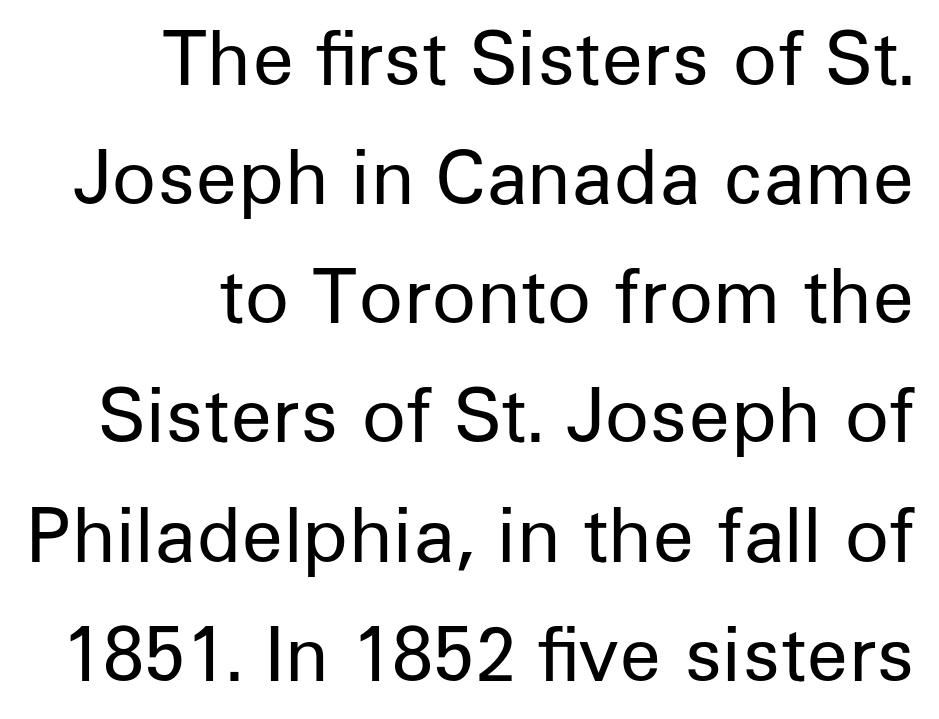
{"serif": "no", "italic": "no", "bold": "no", "weight": "regular", "width": "normal", "stroke_contrast": "low", "x_height": "medium", "monospaced": "no", "underline": "no", "align": "right", "line_spacing": "normal", "line_spacing_ratio": 1.61, "letter_spacing": "normal", "letter_spacing_em": 0.0, "glyph_px": 74}
